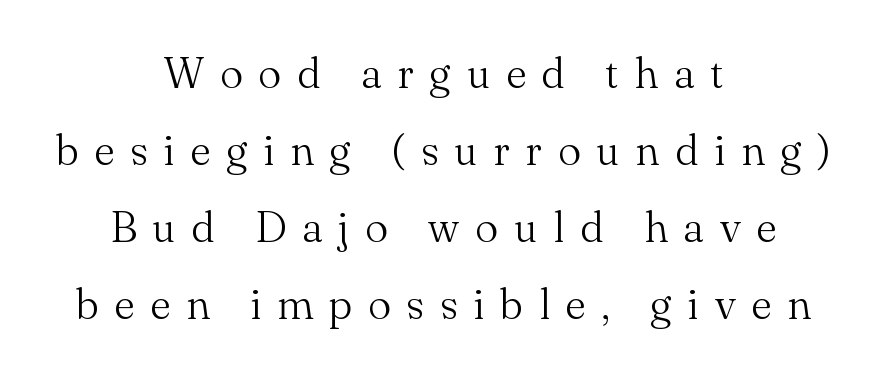
The image shows 43 px light serif type, upright; set centered, line spacing 1.79x, unusually wide letter spacing (+0.37 em), not underlined; medium stroke contrast and a small x-height.
